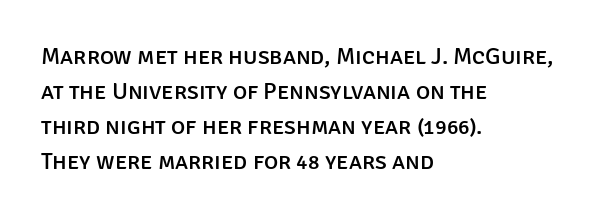
Q: Is the text italic (slanted)? A: No, it is upright.
Q: Is the text underlined? A: No.
Q: How is the paragraph aligned? A: Left-aligned.
Q: Is the spacing between letters normal or unusually wide? A: Normal.
Q: Is the spacing between lines tight, normal or loose? A: Normal.
